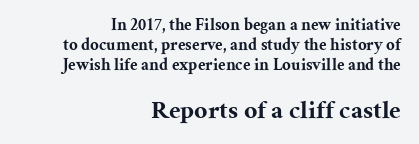
Does the bottom block carry the larger type? Yes, it does. Notice how the stems are strictly vertical — no italics here. No extra tracking has been applied to these lines. Layout note: lines flush right. These lines carry a lot of weight — the face is fully bold. This rendering features lettering with no underline.
